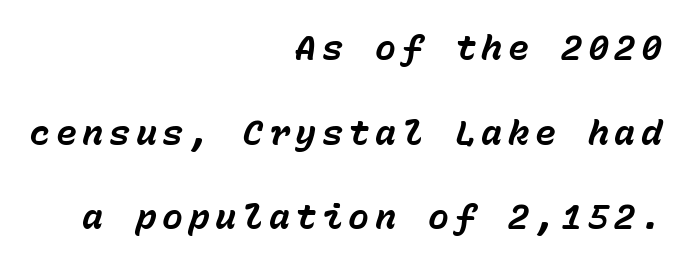
{"italic": "yes", "lean": "right", "slant_degrees": 15, "bold": "yes", "weight": "bold", "width": "normal", "stroke_contrast": "low", "x_height": "medium", "monospaced": "yes", "underline": "no", "align": "right", "line_spacing": "loose", "line_spacing_ratio": 2.42, "glyph_px": 35}
